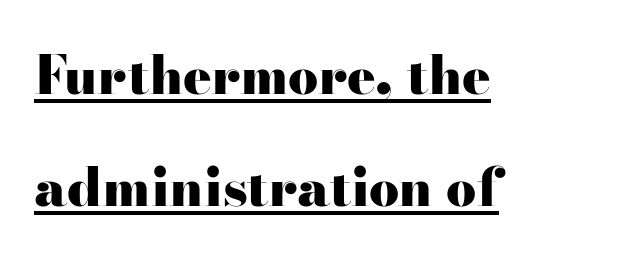
The image shows 53 px heavy, wide serif type, upright; set left-aligned, loose line spacing (2.11x), normal letter spacing, underlined; high stroke contrast and a small x-height.
